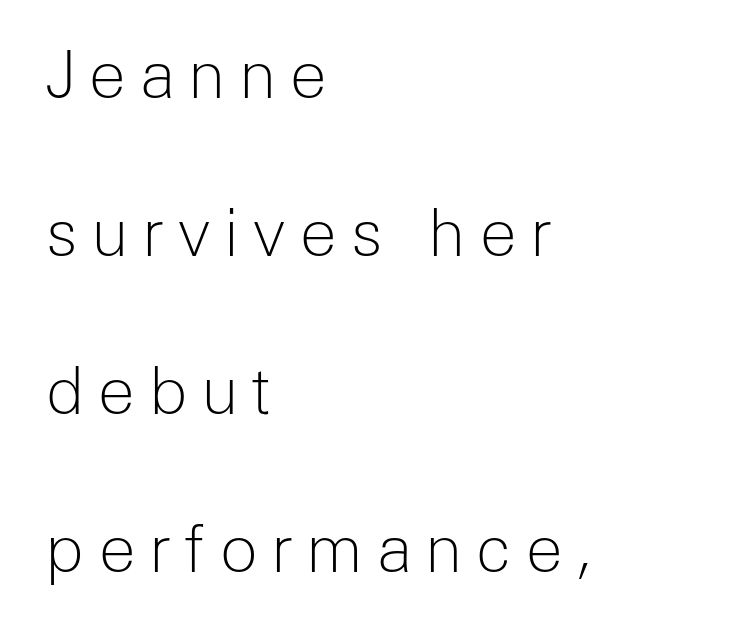
Q: Is the text bold? A: No.
Q: Is the text italic (slanted)? A: No, it is upright.
Q: Is the typeface a serif or a sans-serif typeface? A: Sans-serif.
Q: Is the text underlined? A: No.
Q: How is the paragraph aligned? A: Left-aligned.
Q: Is the spacing between letters normal or unusually wide? A: Unusually wide.
Q: Is the spacing between lines tight, normal or loose? A: Loose.
Q: Width (condensed, normal, or wide)? A: Normal.
Q: Stroke contrast? A: Low.
Q: x-height? A: Medium.
Q: Monospaced? A: No.
